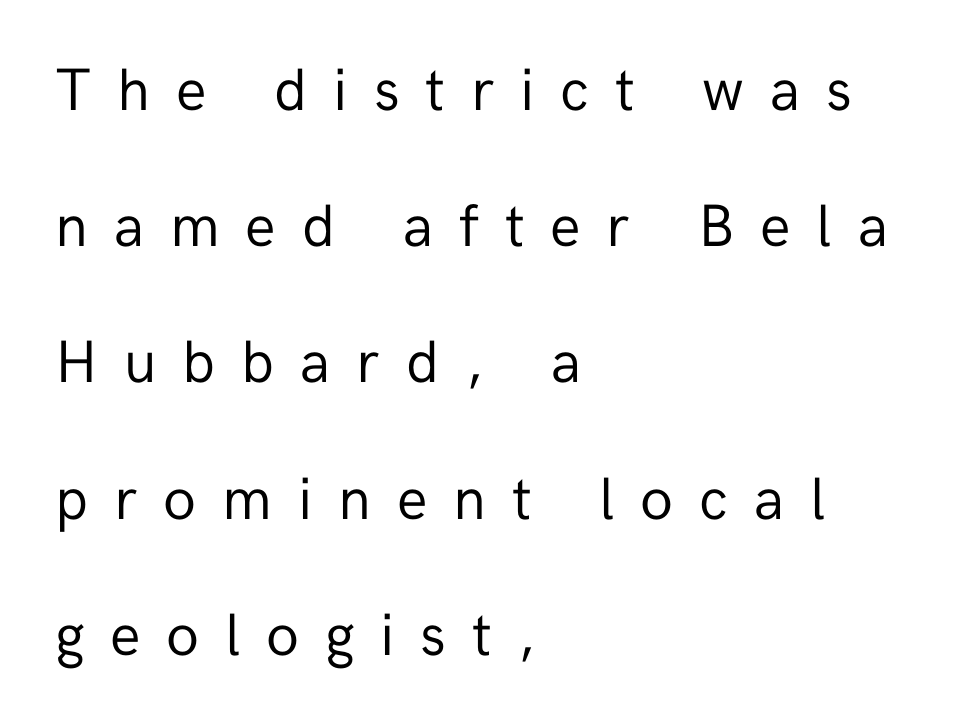
The image shows 60 px regular-weight sans-serif type, upright; set left-aligned, loose line spacing (2.27x), unusually wide letter spacing (+0.43 em), not underlined; low stroke contrast and a medium x-height.
